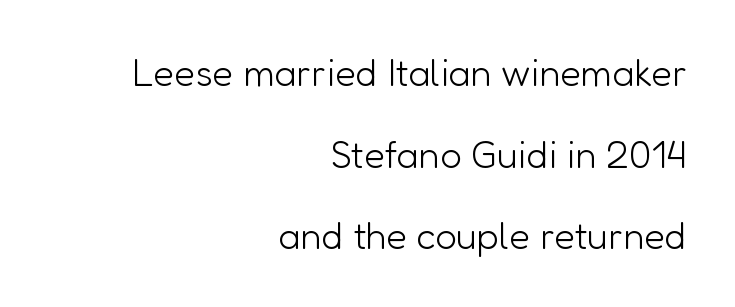
The paragraph has a hard right edge and a soft left edge. Is the type heavy? It reads as light-to-regular instead. Character widths vary here, with narrow letters taking less room than wide ones. You can tell it's not italic because the verticals are truly vertical.
